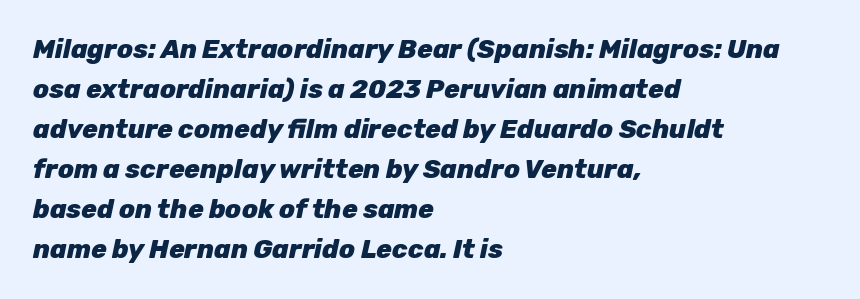
{"italic": "yes", "lean": "right", "slant_degrees": 12, "bold": "yes", "underline": "no", "align": "left", "line_spacing": "normal", "line_spacing_ratio": 1.54, "letter_spacing": "normal", "letter_spacing_em": 0.0, "glyph_px": 26}
